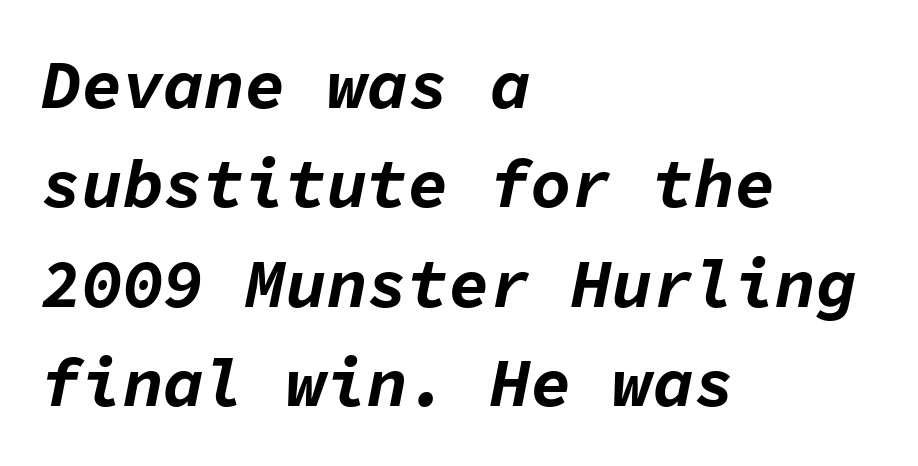
Caption: multi-line text, flush left, ragged right. Does the leading feel generous? No, just average. Slanted lettering throughout. Think of a typewriter: that constant character pitch is what you see here. Pretty heavy lettering here — definitely bold.
